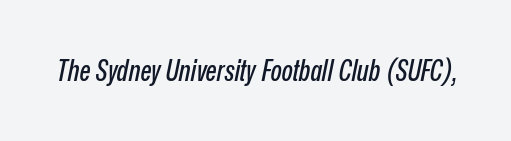
Q: Is the text italic (slanted)? A: Yes, it leans right by about 12 degrees.
Q: Is the text underlined? A: No.
Q: Is the spacing between letters normal or unusually wide? A: Normal.
Q: Width (condensed, normal, or wide)? A: Condensed.
Q: Stroke contrast? A: Low.
Q: x-height? A: Medium.
Q: Monospaced? A: No.
